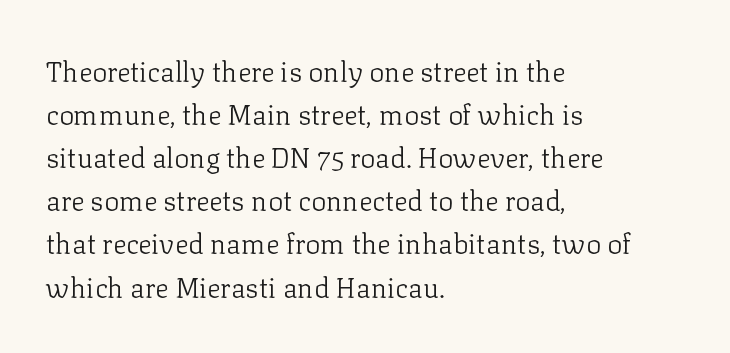
The image shows 28 px light serif type, upright; set left-aligned, normal line spacing (1.54x), normal letter spacing, not underlined; low stroke contrast and a medium x-height.
